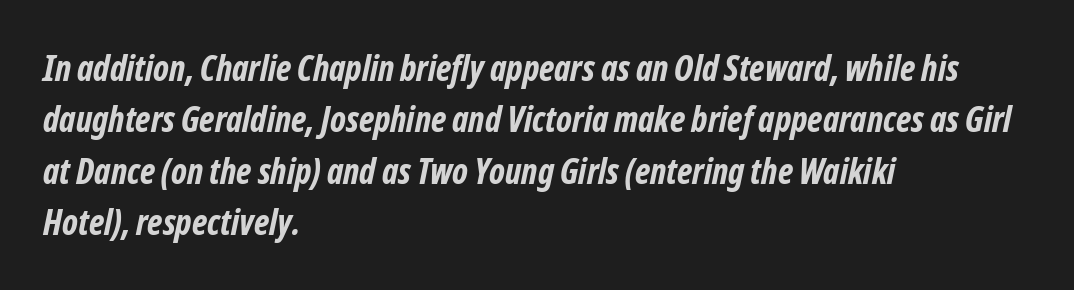
Anything drawn beneath the words? Only blank space. A typesetter would call this leading conventional body-copy spacing. Students, this is bold: see how much ink each stroke carries. Nothing sits at the stroke ends, so this counts as sans-serif. Line starts are locked; line ends wander.
